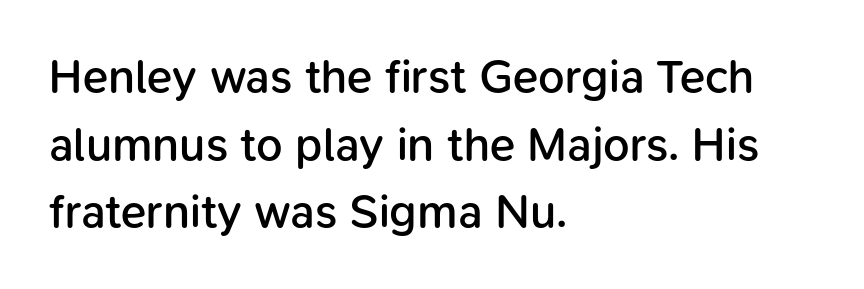
Letters rest on an invisible, unmarked baseline. Rows of type keep a routine distance in the vertical direction. Strokes here are thickened, but only to semibold level. Does the type have serifs? No, each stem ends abruptly. Do the characters align in a grid? No, the font is proportional.
